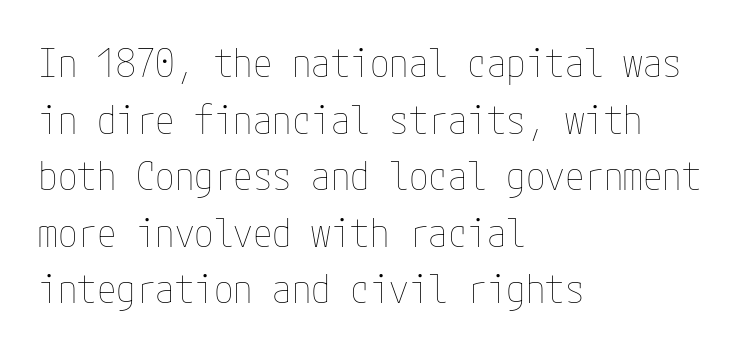
{"italic": "no", "bold": "no", "weight": "thin", "width": "condensed", "stroke_contrast": "low", "x_height": "medium", "underline": "no", "align": "left", "line_spacing": "normal", "line_spacing_ratio": 1.45, "letter_spacing": "normal", "letter_spacing_em": 0.0, "glyph_px": 39}
